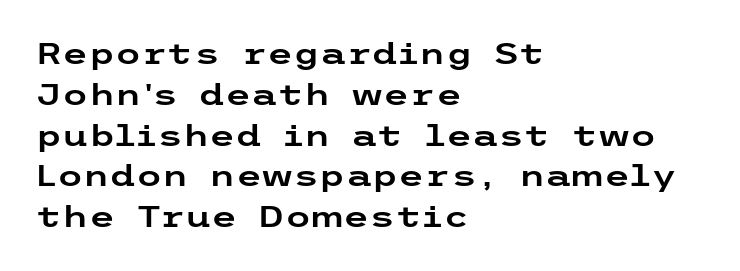
Q: Is the text italic (slanted)? A: No, it is upright.
Q: Is the typeface a serif or a sans-serif typeface? A: Sans-serif.
Q: Is the text underlined? A: No.
Q: How is the paragraph aligned? A: Left-aligned.
Q: Is the spacing between letters normal or unusually wide? A: Normal.
Q: Is the spacing between lines tight, normal or loose? A: Normal.
Q: Width (condensed, normal, or wide)? A: Wide.
Q: Stroke contrast? A: Low.
Q: x-height? A: Medium.
